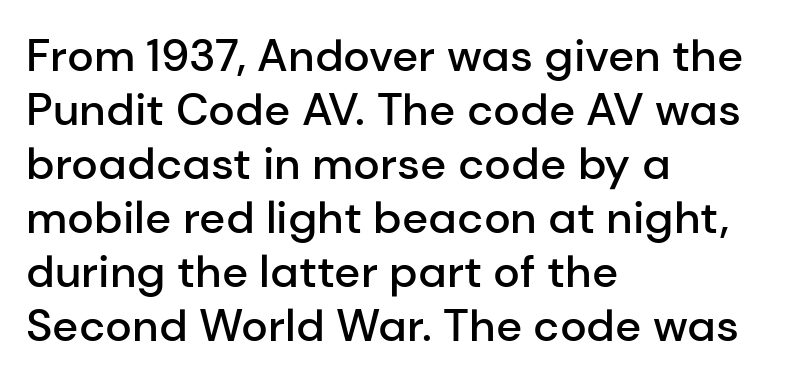
Letters rest on an invisible, unmarked baseline. This sample is left-justified, so line endings fall wherever the words run out. The rendering uses natural spacing where letterforms have individual widths. The letters stand straight up with perfectly vertical stems. Default kerning and tracking; the words read as compact shapes. A sans-serif font was chosen for this passage.
